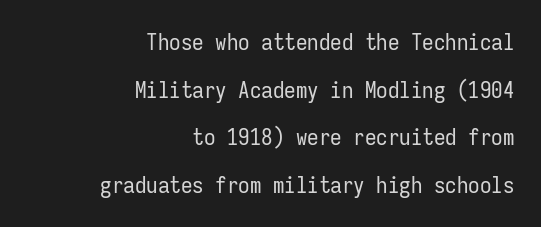
{"italic": "no", "bold": "no", "underline": "no", "align": "right", "line_spacing": "loose", "line_spacing_ratio": 2.07, "letter_spacing": "normal", "letter_spacing_em": 0.0, "glyph_px": 23}
